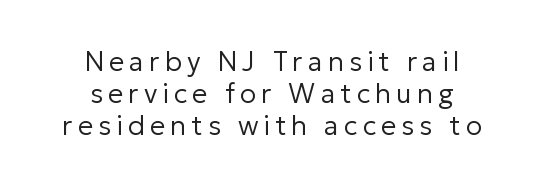
The image shows 27 px text type, upright; set centered, line spacing 1.18x, not underlined.
